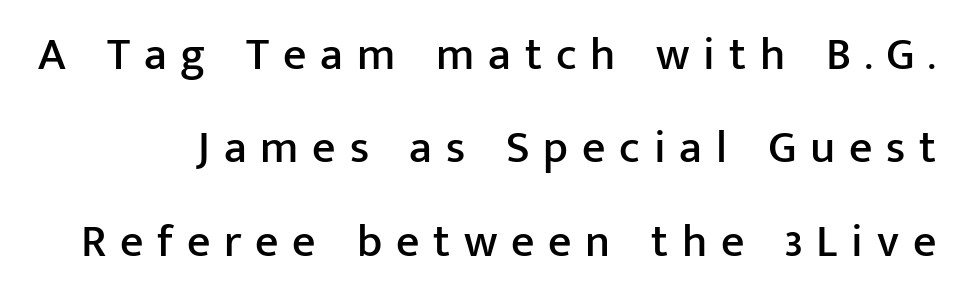
Q: Is the text italic (slanted)? A: No, it is upright.
Q: Is the typeface a serif or a sans-serif typeface? A: Sans-serif.
Q: Is the text underlined? A: No.
Q: Is the spacing between letters normal or unusually wide? A: Unusually wide.
Q: Is the spacing between lines tight, normal or loose? A: Loose.
Q: Width (condensed, normal, or wide)? A: Normal.
Q: Stroke contrast? A: Low.
Q: x-height? A: Medium.
Q: Monospaced? A: No.
